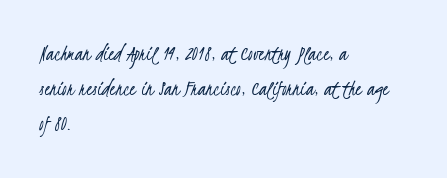
Q: Is the text bold? A: No.
Q: Is the text underlined? A: No.
Q: How is the paragraph aligned? A: Left-aligned.
Q: Is the spacing between letters normal or unusually wide? A: Normal.
Q: Is the spacing between lines tight, normal or loose? A: Normal.
